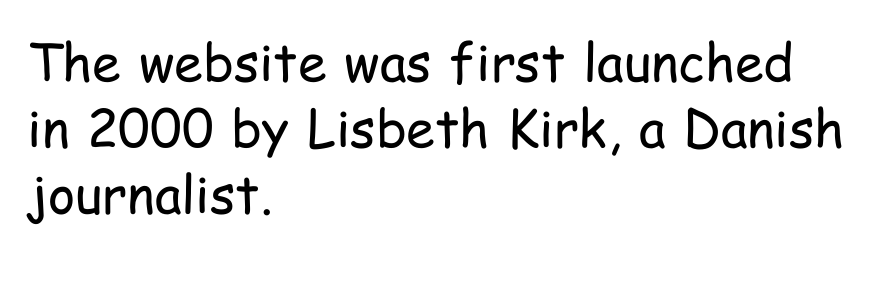
Q: Is the text bold? A: No.
Q: Is the text italic (slanted)? A: No, it is upright.
Q: Is the typeface a serif or a sans-serif typeface? A: Sans-serif.
Q: Is the text underlined? A: No.
Q: How is the paragraph aligned? A: Left-aligned.
Q: Is the spacing between letters normal or unusually wide? A: Normal.
Q: Is the spacing between lines tight, normal or loose? A: Normal.
Q: Width (condensed, normal, or wide)? A: Condensed.
Q: Stroke contrast? A: Low.
Q: x-height? A: Medium.
Q: Monospaced? A: No.
